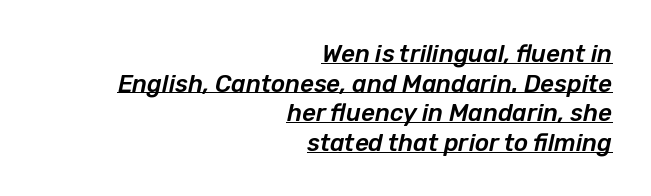
Q: Is the text italic (slanted)? A: Yes, it leans right by about 12 degrees.
Q: Is the text underlined? A: Yes.
Q: How is the paragraph aligned? A: Right-aligned.
Q: Is the spacing between letters normal or unusually wide? A: Normal.
